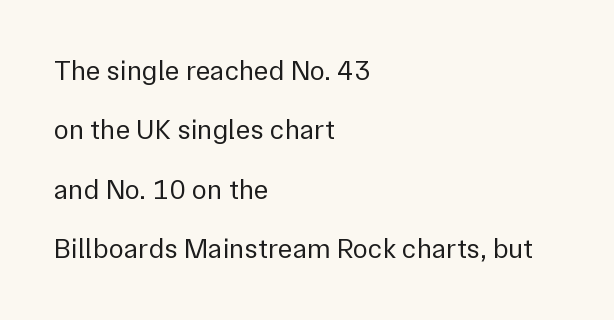
The image shows 28 px regular-weight sans-serif type, upright; set left-aligned, loose line spacing (2.12x), normal letter spacing, not underlined; a medium x-height.
